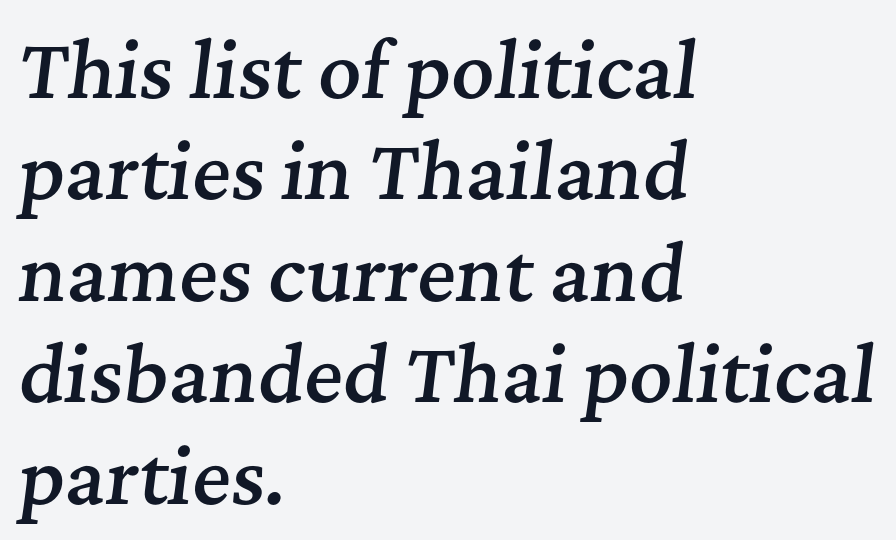
The gaps between neighbouring characters are ordinary and unremarkable. Is the block centered? No — it sits flush against the left margin. There's an unmistakable incline to the writing here. Underlining? Definitely not there. Moderately thickened strokes mark this as semibold type.
